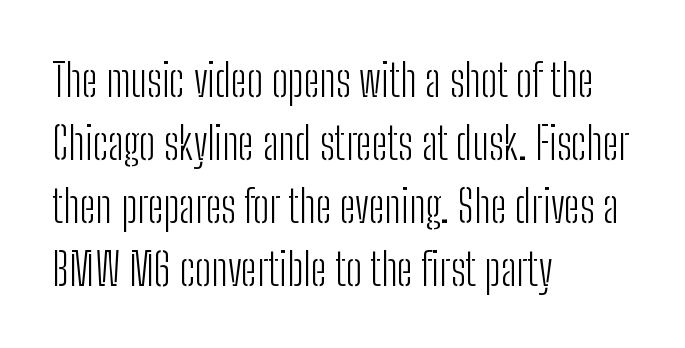
These glyphs show unthickened strokes, regular width or finer. Varying glyph widths throughout — classic text-font behaviour. The letters carry no serifs — their stems end cleanly without finishing strokes. Descender tails drop into unmarked territory. This sample uses plain, unmodified letter spacing. Notice how the passage keeps a crisp vertical edge on the left only.
